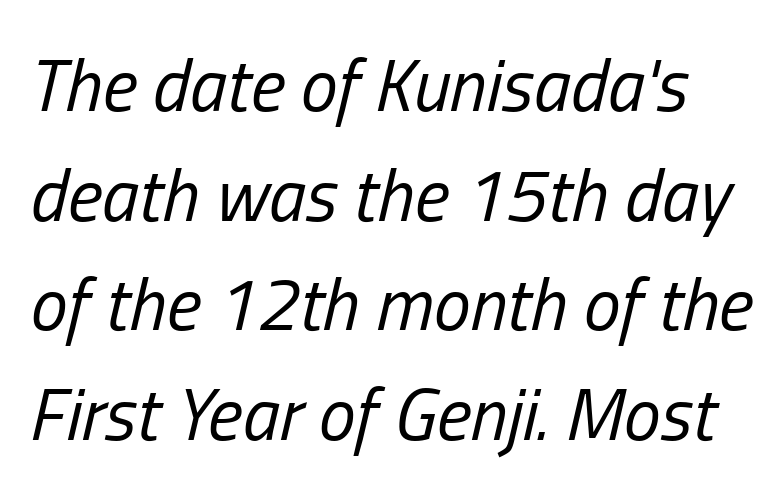
{"italic": "yes", "lean": "right", "slant_degrees": 13, "bold": "no", "weight": "regular", "width": "condensed", "stroke_contrast": "low", "x_height": "medium", "monospaced": "no", "underline": "no", "line_spacing": "normal", "line_spacing_ratio": 1.48, "letter_spacing": "normal", "letter_spacing_em": 0.0, "glyph_px": 74}
